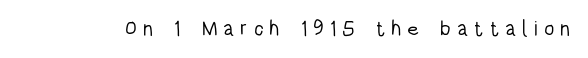
Q: Is the text bold? A: No.
Q: Is the text italic (slanted)? A: No, it is upright.
Q: Is the text underlined? A: No.
Q: Is the spacing between letters normal or unusually wide? A: Unusually wide.
